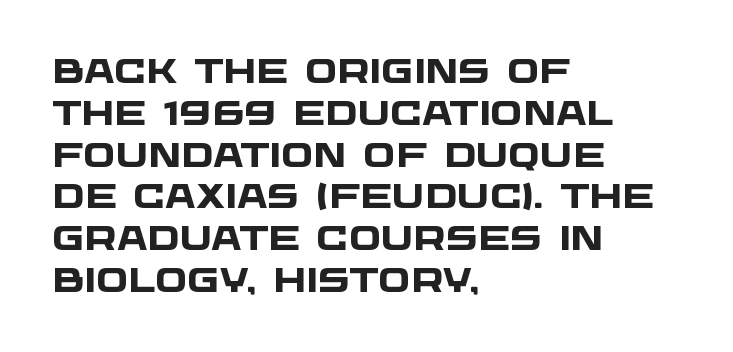
{"serif": "no", "bold": "yes", "weight": "heavy", "width": "wide", "stroke_contrast": "low", "x_height": "large", "monospaced": "no", "underline": "no", "align": "left", "line_spacing_ratio": 1.23, "letter_spacing": "normal", "letter_spacing_em": 0.0, "glyph_px": 34}
